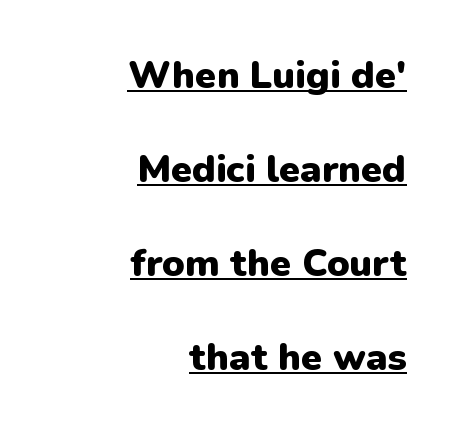
A continuous stroke trails under the words, as in a hyperlink. If you drew a ruler down the right edge, every line would touch it. Does the weight exceed regular? Yes, all the way to bold. Here the designer chose a conventional face with non-uniform glyph widths.
